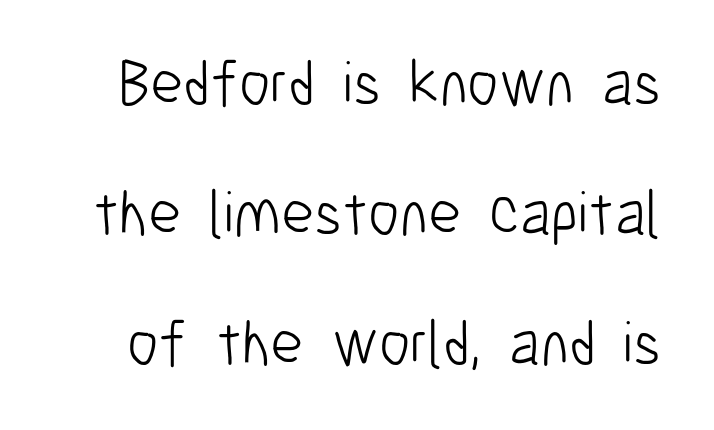
One glance says open: line gaps are wider than usual. The face looks like a standard text weight, possibly lighter. The designer went with a sans here, leaving each stem footless. Designer's note — italics off, roman on. The letters sit at their default tracking, neither squeezed nor spread. You could not count columns in this text — the font is proportionally spaced.
